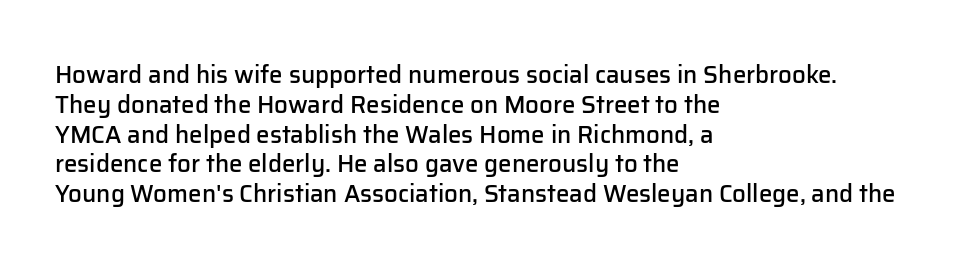
Q: Is the text bold? A: Semi-bold.
Q: Is the text italic (slanted)? A: No, it is upright.
Q: Is the text underlined? A: No.
Q: How is the paragraph aligned? A: Left-aligned.
Q: Is the spacing between letters normal or unusually wide? A: Normal.
